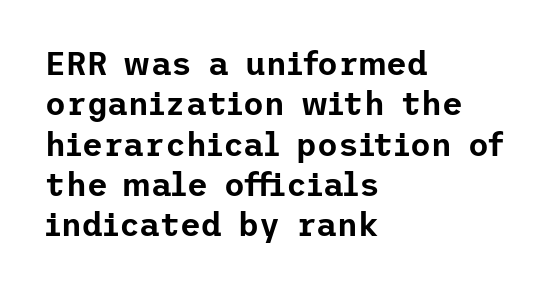
{"serif": "no", "italic": "no", "width": "normal", "stroke_contrast": "low", "x_height": "medium", "underline": "no", "align": "left", "line_spacing": "normal", "line_spacing_ratio": 1.26, "letter_spacing": "normal", "letter_spacing_em": 0.0, "glyph_px": 32}
